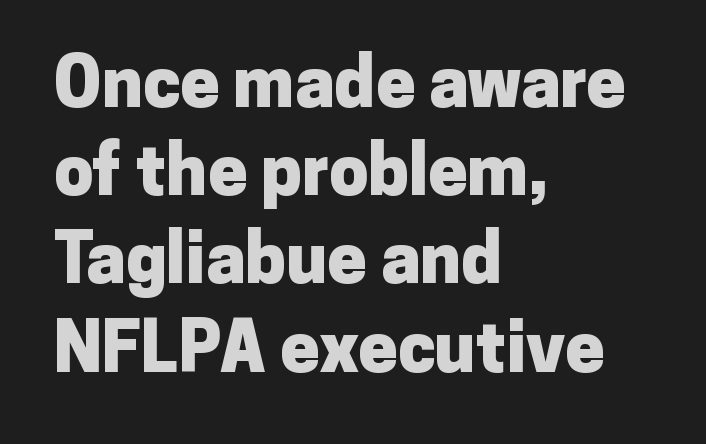
The image shows 70 px heavy sans-serif type, upright; set left-aligned, normal line spacing (1.26x), normal letter spacing, not underlined; low stroke contrast and a medium x-height.
